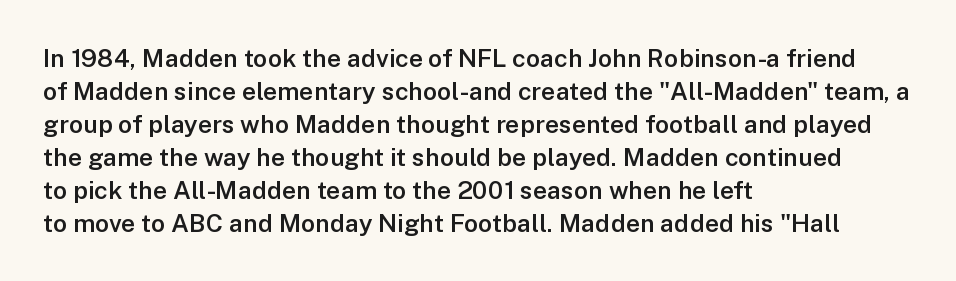
The image shows 25 px text type, upright; set left-aligned, normal line spacing (1.32x), normal letter spacing, not underlined.
